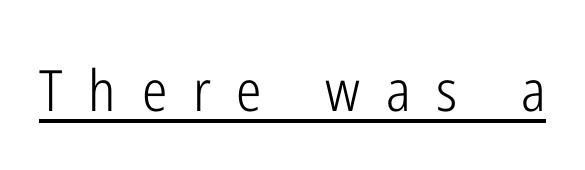
{"serif": "no", "italic": "no", "bold": "no", "weight": "light", "width": "condensed", "stroke_contrast": "low", "x_height": "medium", "monospaced": "no", "underline": "yes", "letter_spacing": "wide", "letter_spacing_em": 0.45, "glyph_px": 57}
